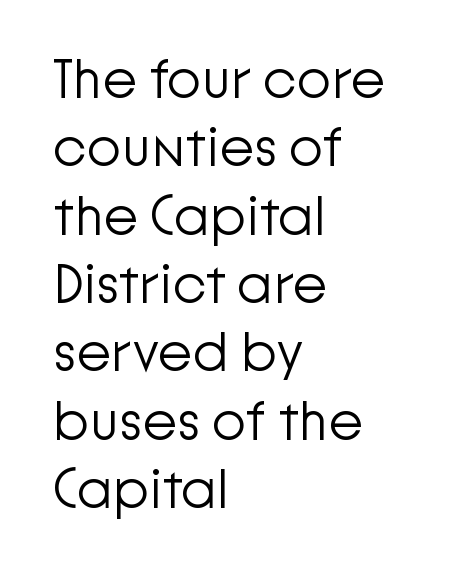
The image shows 56 px light sans-serif type, upright; set left-aligned, line spacing 1.22x, normal letter spacing, not underlined; low stroke contrast and a medium x-height.
